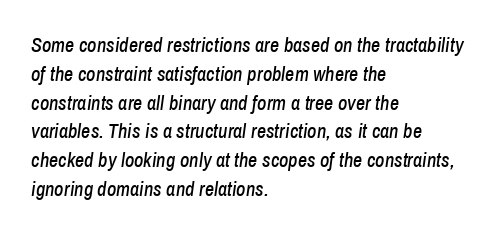
The image shows 20 px text type, italic (leaning right); set left-aligned, normal line spacing (1.44x), normal letter spacing, not underlined.
